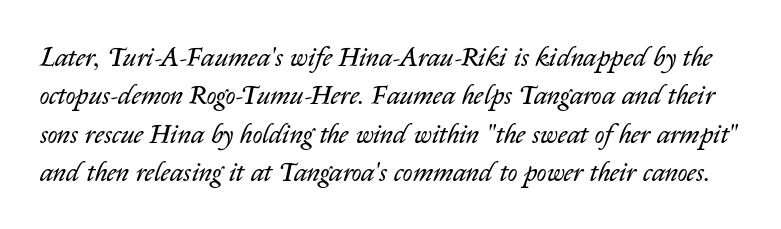
The image shows 27 px text type, italic (leaning right); set normal line spacing (1.42x), normal letter spacing, not underlined.
